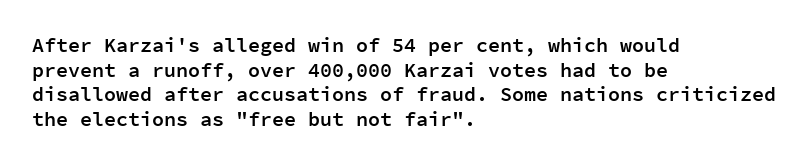
Q: Is the text bold? A: Semi-bold.
Q: Is the text italic (slanted)? A: No, it is upright.
Q: Is the text underlined? A: No.
Q: How is the paragraph aligned? A: Left-aligned.
Q: Is the spacing between letters normal or unusually wide? A: Normal.
